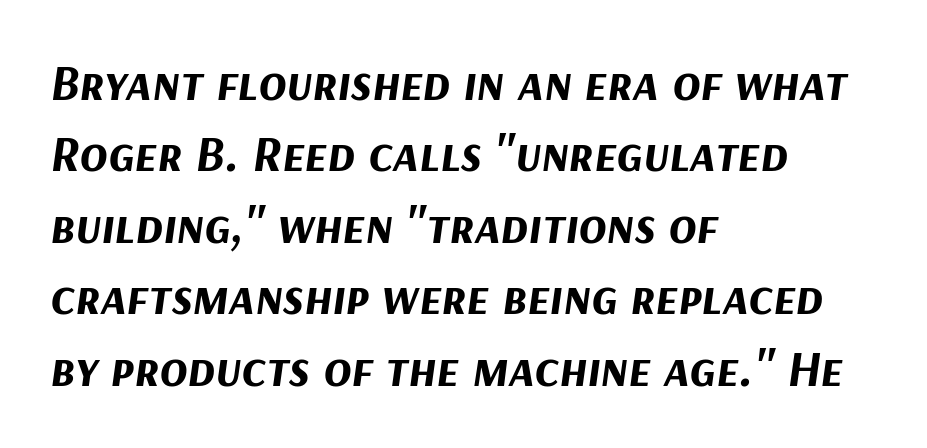
Q: Is the text bold? A: Yes.
Q: Is the text italic (slanted)? A: Yes, it leans right by about 9 degrees.
Q: Is the text underlined? A: No.
Q: How is the paragraph aligned? A: Left-aligned.
Q: Is the spacing between letters normal or unusually wide? A: Normal.
Q: Is the spacing between lines tight, normal or loose? A: Normal.
Q: Width (condensed, normal, or wide)? A: Normal.
Q: Stroke contrast? A: Medium.
Q: x-height? A: Medium.
Q: Monospaced? A: No.
